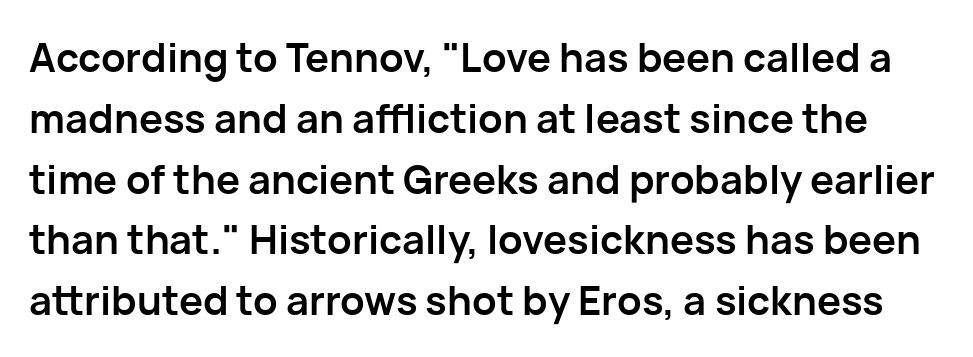
The image shows 40 px semibold sans-serif type, upright; set normal line spacing (1.52x), normal letter spacing, not underlined; low stroke contrast and a medium x-height.
